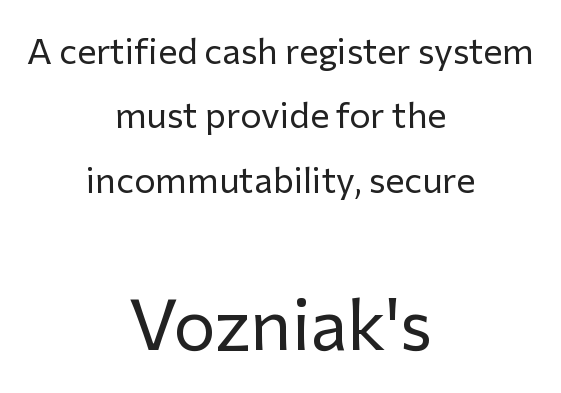
Q: Is the text bold? A: No.
Q: Is the text italic (slanted)? A: No, it is upright.
Q: Is the typeface a serif or a sans-serif typeface? A: Sans-serif.
Q: Is the text underlined? A: No.
Q: How is the paragraph aligned? A: Centered.
Q: Is the spacing between letters normal or unusually wide? A: Normal.
Q: Which block of text is set in a larger size, the first (top) or the second (bottom)? A: The second (bottom) one.
Q: Width (condensed, normal, or wide)? A: Normal.
Q: Stroke contrast? A: Low.
Q: x-height? A: Medium.
Q: Monospaced? A: No.
